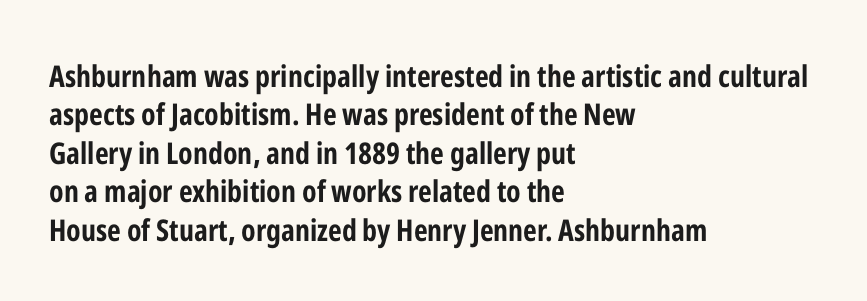
{"serif": "no", "italic": "no", "bold": "yes", "weight": "bold", "width": "condensed", "stroke_contrast": "low", "x_height": "medium", "monospaced": "no", "underline": "no", "align": "left", "line_spacing": "normal", "line_spacing_ratio": 1.28, "letter_spacing": "normal", "letter_spacing_em": 0.0, "glyph_px": 30}
